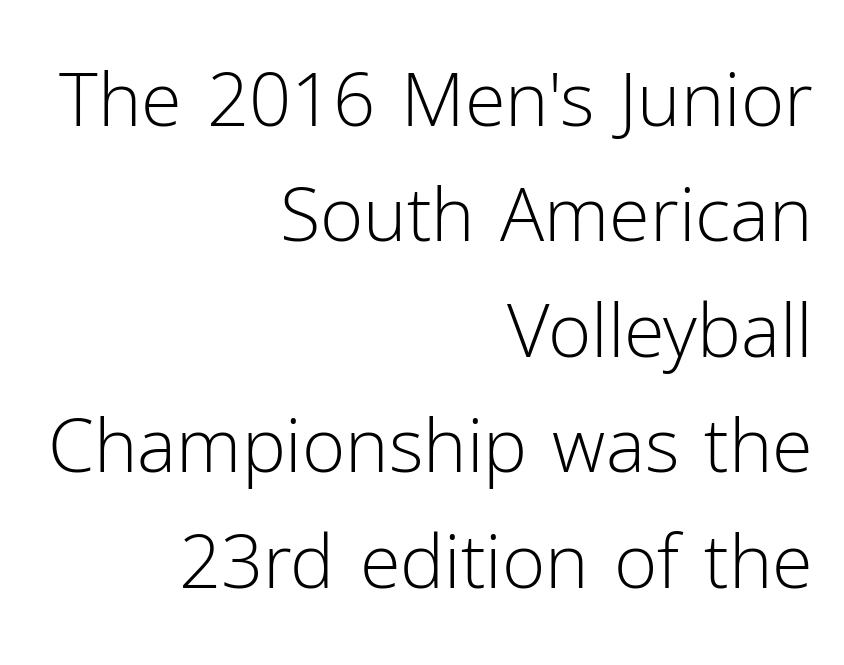
The image shows 74 px light sans-serif type, upright; set right-aligned, normal line spacing (1.56x), normal letter spacing, not underlined; low stroke contrast and a medium x-height.
